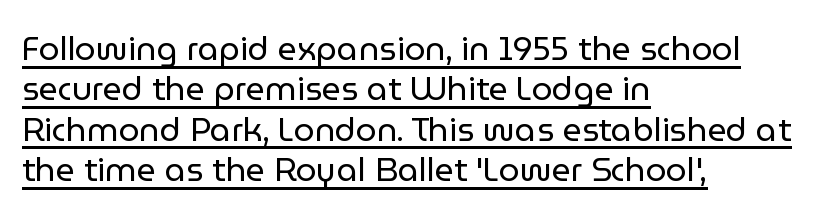
{"serif": "no", "italic": "no", "bold": "no", "weight": "regular", "width": "normal", "stroke_contrast": "low", "x_height": "medium", "monospaced": "no", "underline": "yes", "align": "left", "line_spacing_ratio": 1.22, "letter_spacing": "normal", "letter_spacing_em": 0.0, "glyph_px": 33}
